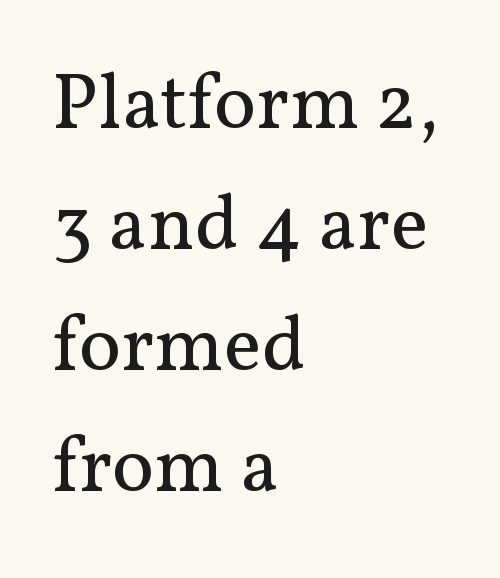
Q: Is the text bold? A: No.
Q: Is the text italic (slanted)? A: No, it is upright.
Q: Is the typeface a serif or a sans-serif typeface? A: Serif.
Q: Is the text underlined? A: No.
Q: How is the paragraph aligned? A: Left-aligned.
Q: Is the spacing between letters normal or unusually wide? A: Normal.
Q: Is the spacing between lines tight, normal or loose? A: Normal.
Q: Width (condensed, normal, or wide)? A: Normal.
Q: Stroke contrast? A: Medium.
Q: x-height? A: Medium.
Q: Monospaced? A: No.
